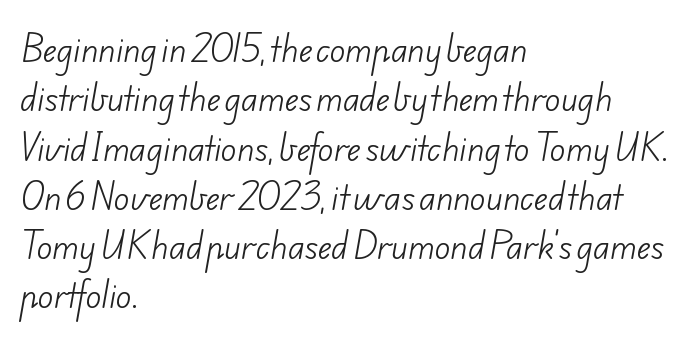
The image shows 32 px light sans-serif type; set left-aligned, normal line spacing (1.54x), normal letter spacing, not underlined; low stroke contrast and a small x-height.
